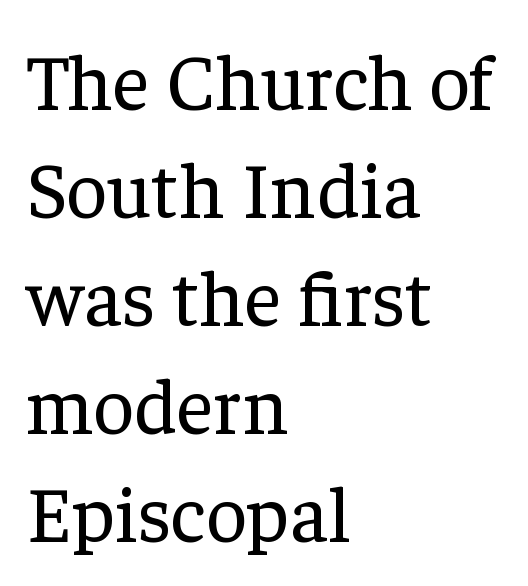
The image shows 80 px regular-weight serif type, upright; set left-aligned, normal line spacing (1.35x), normal letter spacing, not underlined; low stroke contrast and a medium x-height.
